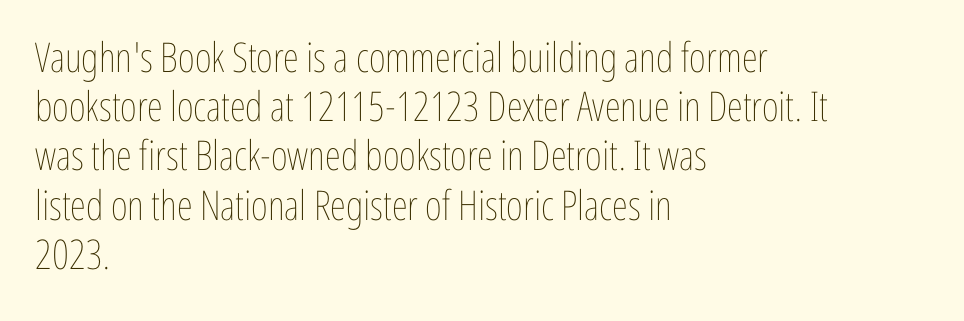
The image shows 41 px thin, condensed type, upright; set left-aligned, line spacing 1.2x, normal letter spacing, not underlined; low stroke contrast and a medium x-height.
